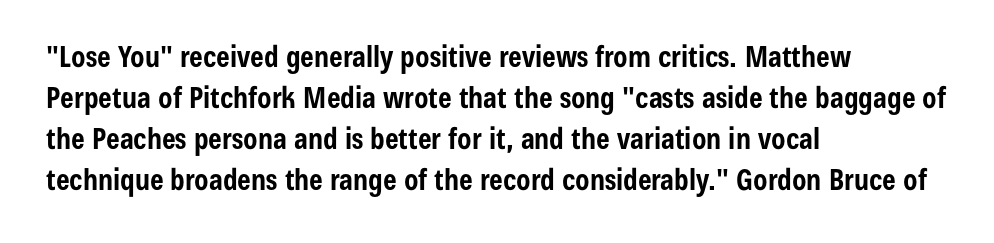
Q: Is the text bold? A: Yes.
Q: Is the text italic (slanted)? A: No, it is upright.
Q: Is the typeface a serif or a sans-serif typeface? A: Sans-serif.
Q: Is the text underlined? A: No.
Q: How is the paragraph aligned? A: Left-aligned.
Q: Is the spacing between letters normal or unusually wide? A: Normal.
Q: Is the spacing between lines tight, normal or loose? A: Normal.
Q: Width (condensed, normal, or wide)? A: Condensed.
Q: Stroke contrast? A: Low.
Q: x-height? A: Medium.
Q: Monospaced? A: No.
